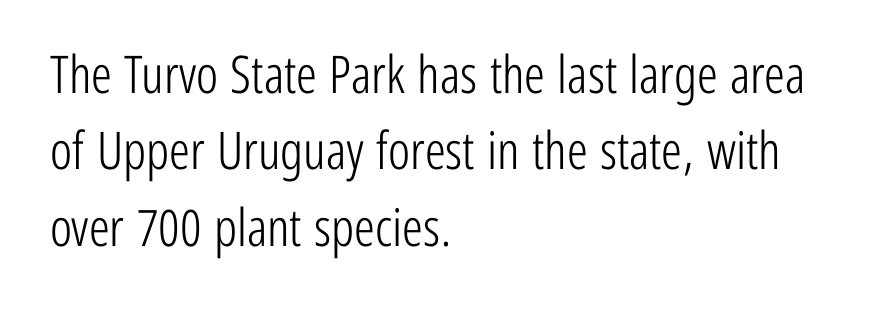
{"serif": "no", "italic": "no", "bold": "no", "weight": "light", "width": "condensed", "stroke_contrast": "low", "x_height": "medium", "monospaced": "no", "underline": "no", "align": "left", "line_spacing": "normal", "line_spacing_ratio": 1.47, "letter_spacing": "normal", "letter_spacing_em": 0.0, "glyph_px": 52}
